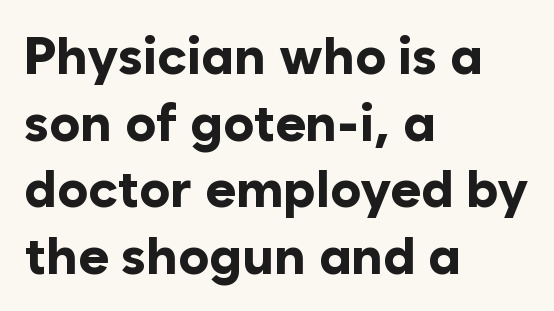
Q: Is the text bold? A: Yes.
Q: Is the text italic (slanted)? A: No, it is upright.
Q: Is the typeface a serif or a sans-serif typeface? A: Sans-serif.
Q: Is the text underlined? A: No.
Q: How is the paragraph aligned? A: Left-aligned.
Q: Is the spacing between letters normal or unusually wide? A: Normal.
Q: Is the spacing between lines tight, normal or loose? A: Normal.
Q: Width (condensed, normal, or wide)? A: Normal.
Q: Stroke contrast? A: Low.
Q: x-height? A: Medium.
Q: Monospaced? A: No.
